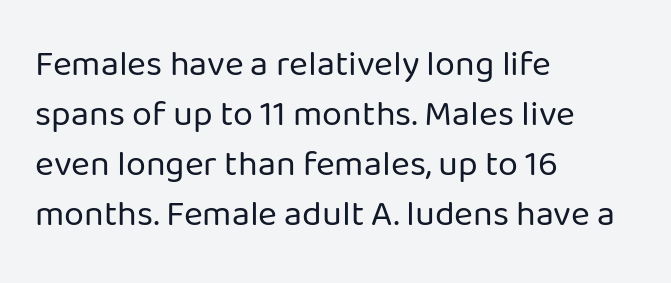
Q: Is the text bold? A: No.
Q: Is the text italic (slanted)? A: No, it is upright.
Q: Is the typeface a serif or a sans-serif typeface? A: Sans-serif.
Q: Is the text underlined? A: No.
Q: How is the paragraph aligned? A: Left-aligned.
Q: Is the spacing between letters normal or unusually wide? A: Normal.
Q: Is the spacing between lines tight, normal or loose? A: Normal.
Q: Width (condensed, normal, or wide)? A: Normal.
Q: Stroke contrast? A: Low.
Q: x-height? A: Medium.
Q: Monospaced? A: No.
